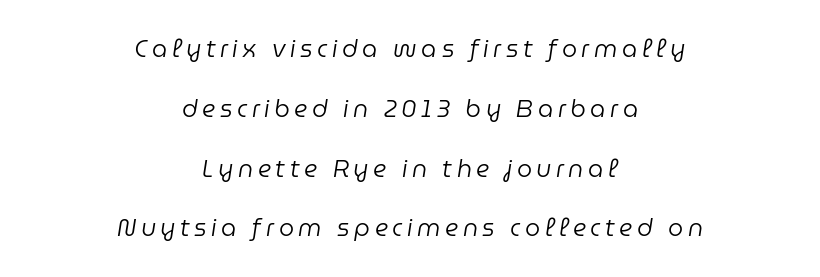
Reading down the column, the eye jumps a long way to each next line. The typeface has the unassuming heft of standard copy or less. Rendered with sloped, italic letterforms. Every row of glyphs is offset so its center matches the block's center.
